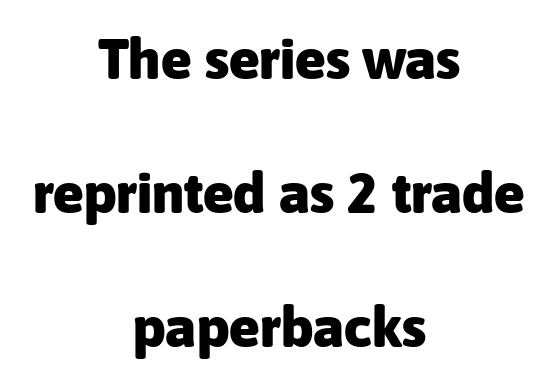
{"serif": "no", "italic": "no", "bold": "yes", "weight": "heavy", "width": "normal", "stroke_contrast": "low", "x_height": "medium", "monospaced": "no", "underline": "no", "align": "center", "line_spacing": "loose", "line_spacing_ratio": 2.35, "letter_spacing": "normal", "letter_spacing_em": 0.0, "glyph_px": 57}
